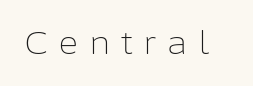
Glance below the letters and you will spot only blank space. To sum up the face: it is a sans, with no serifs. Posture: upright roman. This sample has the flowing, uneven cadence of proportional lettering.
